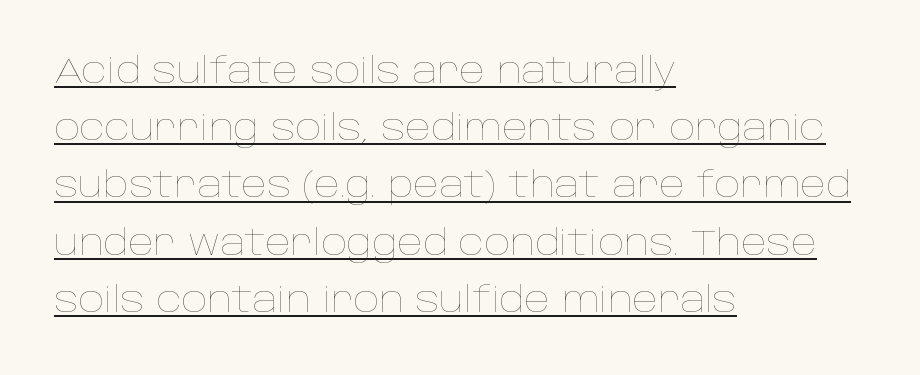
{"italic": "no", "bold": "no", "weight": "thin", "width": "normal", "stroke_contrast": "low", "x_height": "large", "monospaced": "no", "underline": "yes", "align": "left", "line_spacing": "normal", "line_spacing_ratio": 1.59, "letter_spacing": "normal", "letter_spacing_em": 0.0, "glyph_px": 36}
